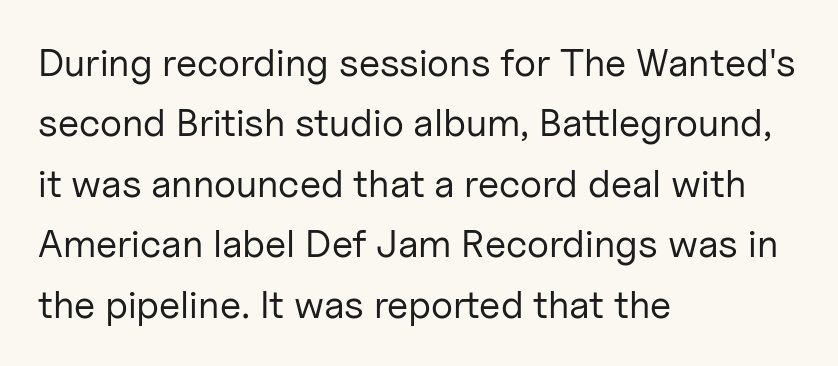
The space between consecutive lines is moderate. Serif or sans? Sans — the stroke terminals are bare. Stems here are at most as thick as an everyday book face. The foot of each line stays bare and open.
